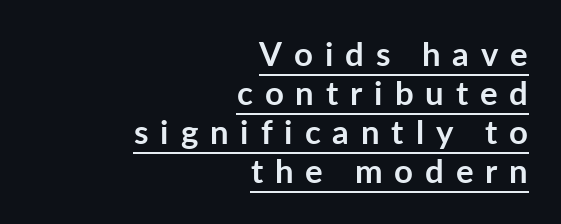
Q: Is the text bold? A: Yes.
Q: Is the text italic (slanted)? A: No, it is upright.
Q: Is the typeface a serif or a sans-serif typeface? A: Sans-serif.
Q: Is the text underlined? A: Yes.
Q: How is the paragraph aligned? A: Right-aligned.
Q: Is the spacing between letters normal or unusually wide? A: Unusually wide.
Q: Width (condensed, normal, or wide)? A: Normal.
Q: Stroke contrast? A: Low.
Q: x-height? A: Medium.
Q: Monospaced? A: No.
